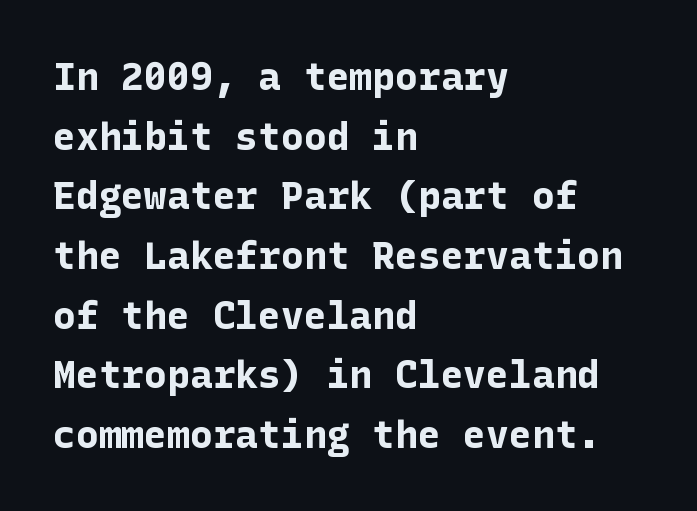
Q: Is the text bold? A: Yes.
Q: Is the text italic (slanted)? A: No, it is upright.
Q: Is the typeface a serif or a sans-serif typeface? A: Sans-serif.
Q: Is the text underlined? A: No.
Q: How is the paragraph aligned? A: Left-aligned.
Q: Is the spacing between letters normal or unusually wide? A: Normal.
Q: Is the spacing between lines tight, normal or loose? A: Normal.
Q: Width (condensed, normal, or wide)? A: Normal.
Q: Stroke contrast? A: Low.
Q: x-height? A: Medium.
